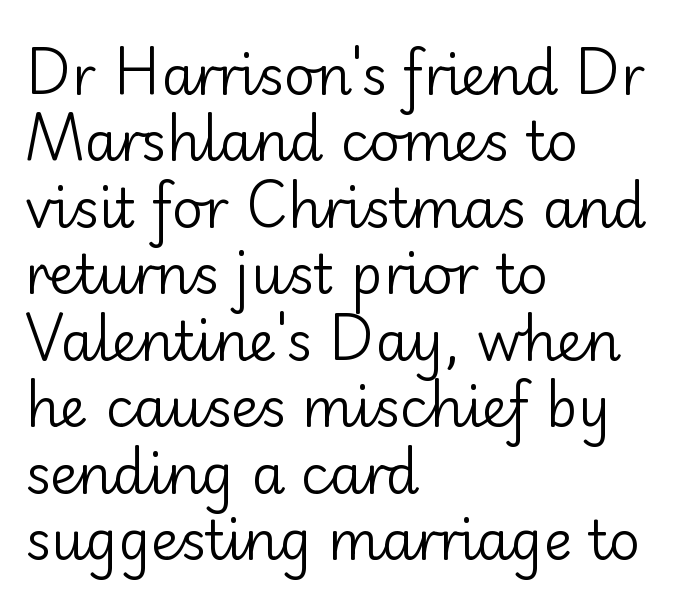
Anything drawn beneath the words? Only blank space. Short and long lines alike share a common starting point at left. A typesetter would call this zero additional tracking. A light-to-regular cut is what we see here.
